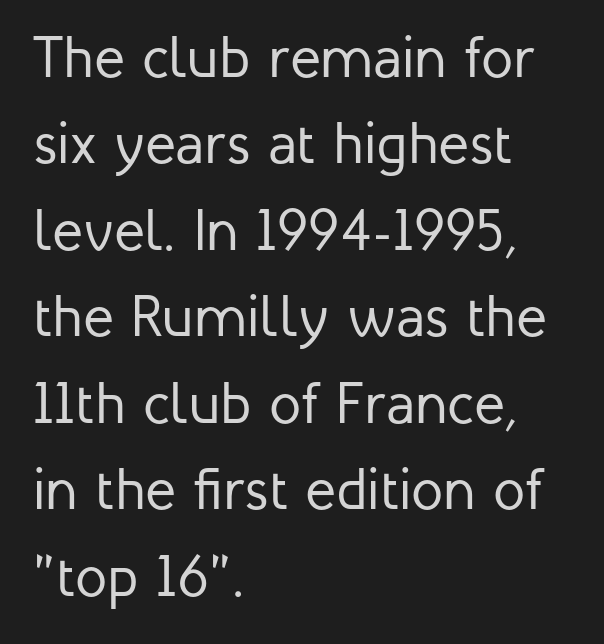
Q: Is the text bold? A: No.
Q: Is the text italic (slanted)? A: No, it is upright.
Q: Is the typeface a serif or a sans-serif typeface? A: Sans-serif.
Q: Is the text underlined? A: No.
Q: How is the paragraph aligned? A: Left-aligned.
Q: Is the spacing between letters normal or unusually wide? A: Normal.
Q: Is the spacing between lines tight, normal or loose? A: Normal.
Q: Width (condensed, normal, or wide)? A: Normal.
Q: Stroke contrast? A: Low.
Q: x-height? A: Medium.
Q: Monospaced? A: No.
